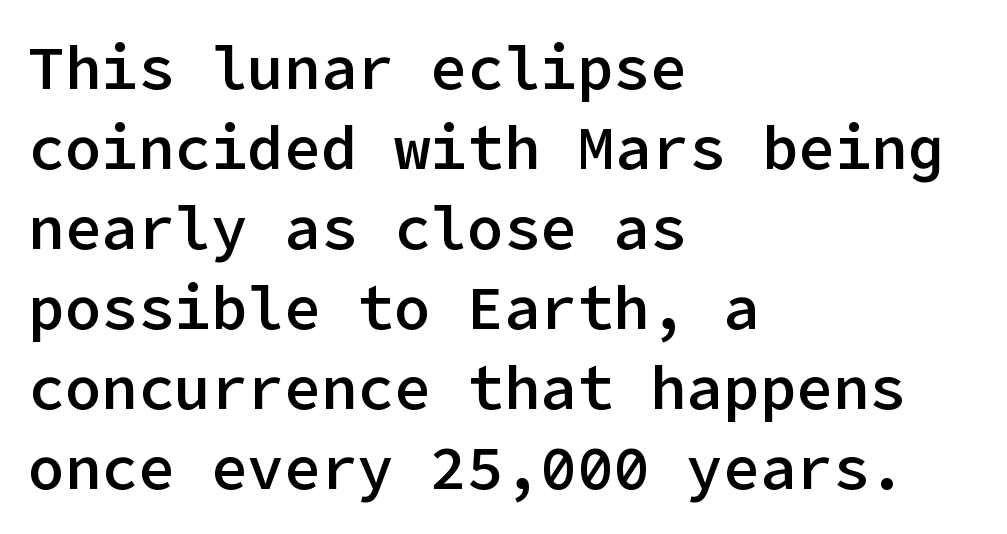
Q: Is the text bold? A: Semi-bold.
Q: Is the text italic (slanted)? A: No, it is upright.
Q: Is the typeface a serif or a sans-serif typeface? A: Sans-serif.
Q: Is the text underlined? A: No.
Q: How is the paragraph aligned? A: Left-aligned.
Q: Is the spacing between letters normal or unusually wide? A: Normal.
Q: Is the spacing between lines tight, normal or loose? A: Normal.
Q: Width (condensed, normal, or wide)? A: Normal.
Q: Stroke contrast? A: Low.
Q: x-height? A: Medium.
